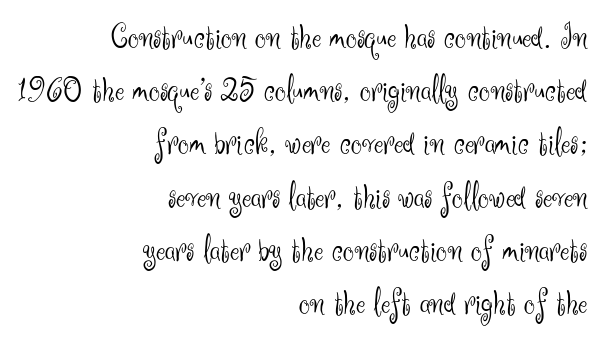
The passage shown is typed in a proportional face where columns would drift. Casual observation: everything's shoved over to the right. Weight class: somewhere from thin through regular. Descenders are the only things crossing below the line.
